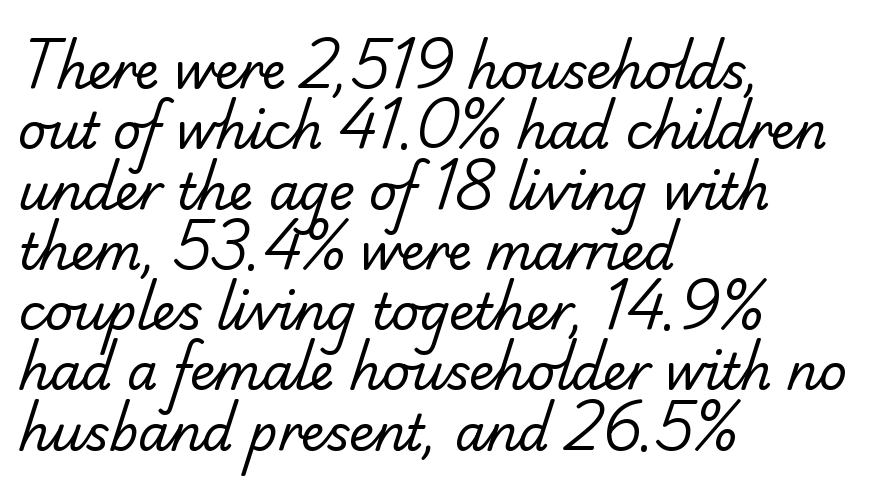
{"serif": "no", "bold": "no", "weight": "regular", "width": "normal", "stroke_contrast": "low", "x_height": "small", "monospaced": "no", "underline": "no", "align": "left", "line_spacing_ratio": 1.23, "letter_spacing": "normal", "letter_spacing_em": 0.0, "glyph_px": 49}
